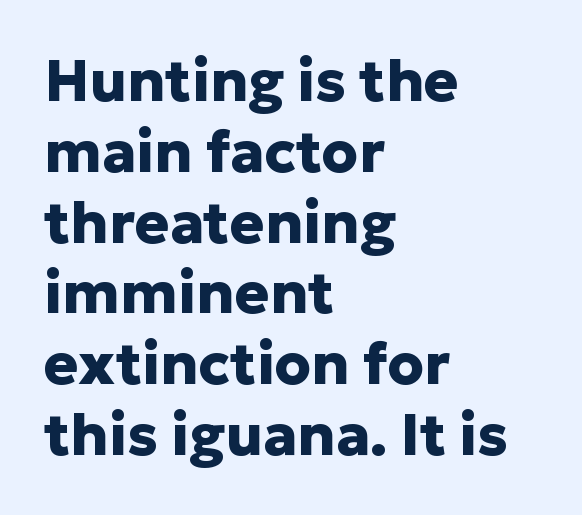
The image shows 58 px heavy sans-serif type, upright; set left-aligned, line spacing 1.22x, normal letter spacing, not underlined; low stroke contrast and a medium x-height.
